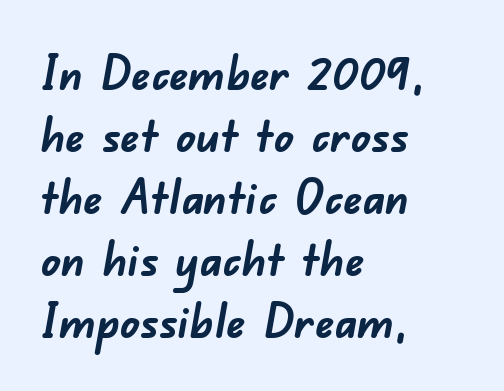
The image shows 48 px semibold sans-serif type; set left-aligned, normal line spacing (1.29x), normal letter spacing, not underlined; low stroke contrast and a small x-height.
